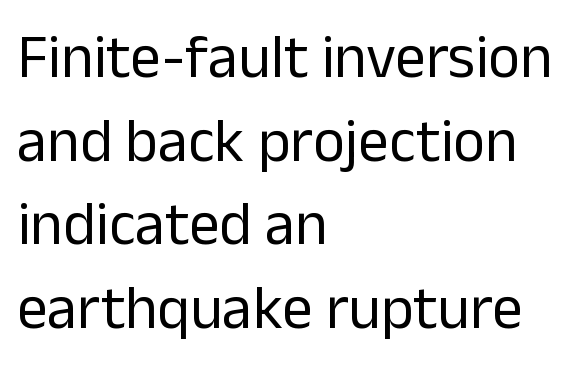
The image shows 61 px regular-weight sans-serif type, upright; set left-aligned, normal line spacing (1.37x), normal letter spacing, not underlined; low stroke contrast and a medium x-height.
